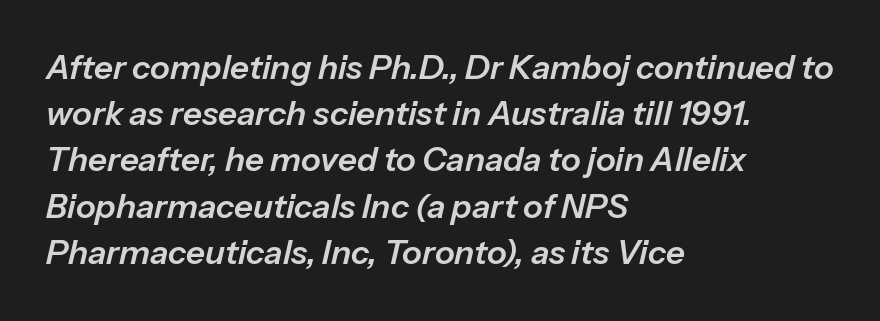
Caption: standard tracking, unaltered. The paragraph shown leans on its left margin. This block has exactly the height ordinary leading produces. Has an underline been added? It has not.
